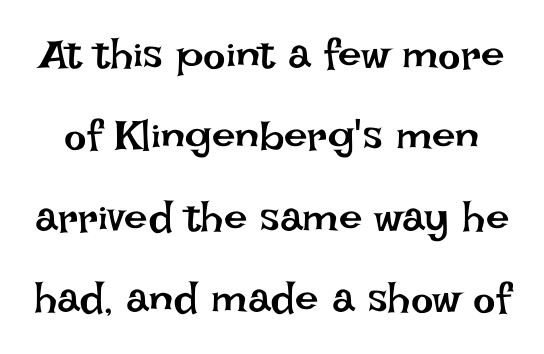
The image shows 42 px regular-weight type, upright; set loose line spacing (1.94x), normal letter spacing, not underlined; low stroke contrast and a large x-height.
